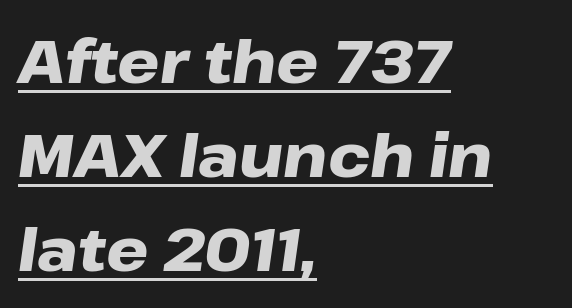
{"italic": "yes", "lean": "right", "slant_degrees": 8, "bold": "yes", "weight": "heavy", "width": "wide", "stroke_contrast": "low", "x_height": "medium", "monospaced": "no", "underline": "yes", "align": "left", "line_spacing": "normal", "line_spacing_ratio": 1.57, "letter_spacing": "normal", "letter_spacing_em": 0.0, "glyph_px": 60}
